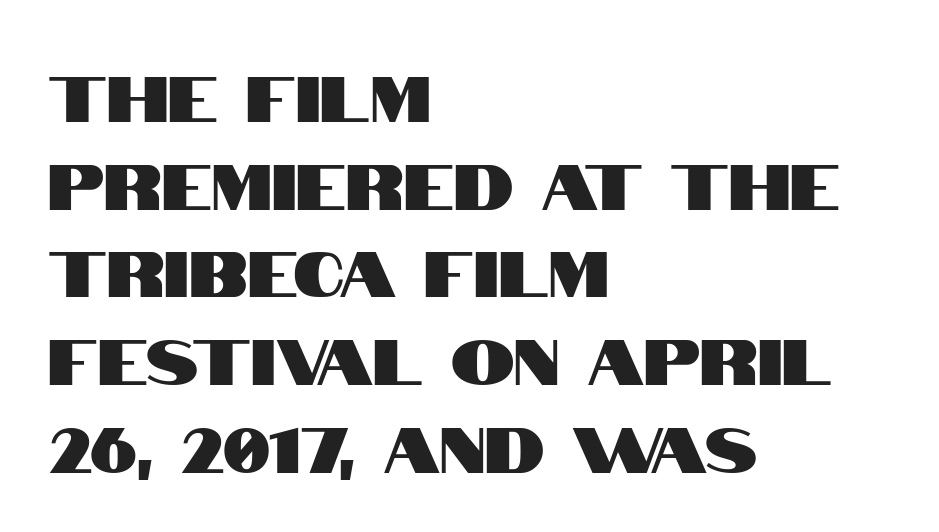
The image shows 64 px condensed sans-serif type, upright; set left-aligned, normal line spacing (1.37x), normal letter spacing, not underlined; high stroke contrast and a large x-height.
